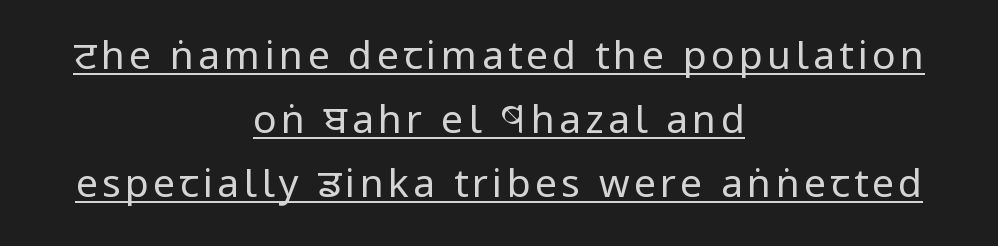
If you folded the block vertically in half, each line would mirror itself in length. This sample keeps an unexceptional amount of space between lines. This rendering features underlined lettering. This sample uses an upright cut, with every glyph sitting square on the baseline. The characters are drawn with everyday or finer stroke widths. Looks like regular typesetting: each glyph gets only the width it needs.
